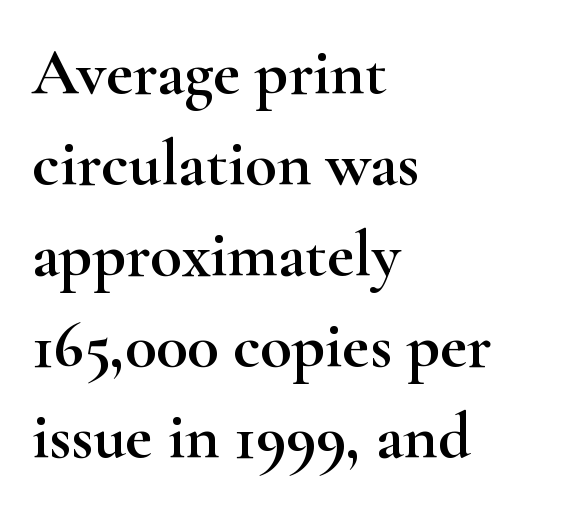
The image shows 65 px wide serif type, upright; set left-aligned, normal line spacing (1.4x), normal letter spacing, not underlined; high stroke contrast and a small x-height.
